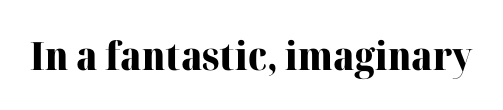
{"serif": "yes", "italic": "no", "bold": "yes", "weight": "heavy", "width": "normal", "stroke_contrast": "high", "x_height": "medium", "monospaced": "no", "underline": "no", "letter_spacing": "normal", "letter_spacing_em": 0.0, "glyph_px": 39}
